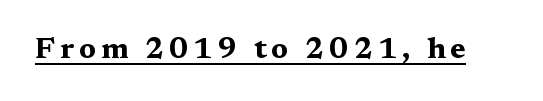
{"serif": "yes", "italic": "no", "bold": "yes", "weight": "bold", "width": "wide", "stroke_contrast": "medium", "x_height": "medium", "monospaced": "no", "underline": "yes", "glyph_px": 30}
